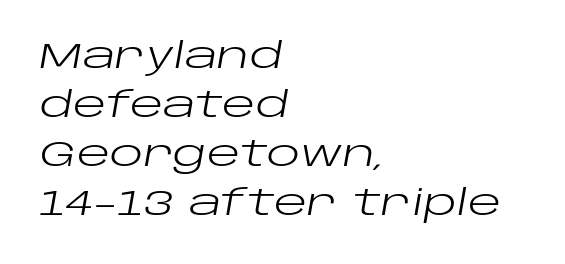
Q: Is the text bold? A: No.
Q: Is the text italic (slanted)? A: Yes, it leans right by about 10 degrees.
Q: Is the text underlined? A: No.
Q: How is the paragraph aligned? A: Left-aligned.
Q: Is the spacing between letters normal or unusually wide? A: Normal.
Q: Is the spacing between lines tight, normal or loose? A: Normal.
Q: Width (condensed, normal, or wide)? A: Wide.
Q: Stroke contrast? A: Low.
Q: x-height? A: Large.
Q: Monospaced? A: No.
